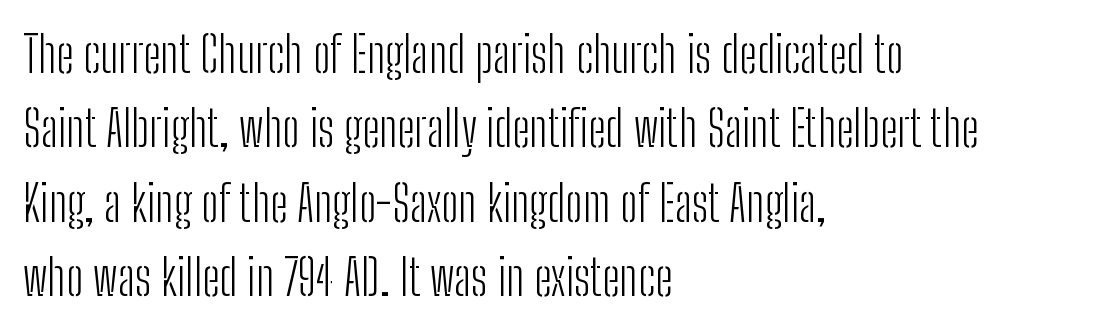
Unlike a traditional serif, this face leaves its strokes unadorned. The rendering uses natural spacing where letterforms have individual widths. If you measured baseline to baseline, you'd find a middling distance. Notice how the passage keeps a crisp vertical edge on the left only. Glance below the letters and you will spot only blank space. Tracking value appears to be zero — textbook default spacing.
